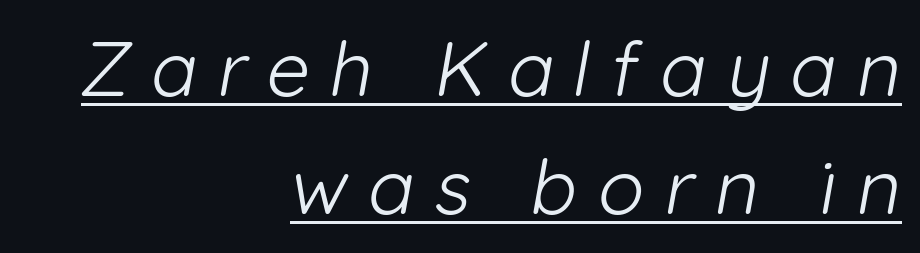
This sample has the flowing, uneven cadence of proportional lettering. On a weight scale, this lands at 450 or below. A flush-right, rag-left setting is used for this passage. Spacing between characters has been opened up far beyond the box default. Every word sits above its own underline. Examine the stroke ends and you'll find no serifs.
